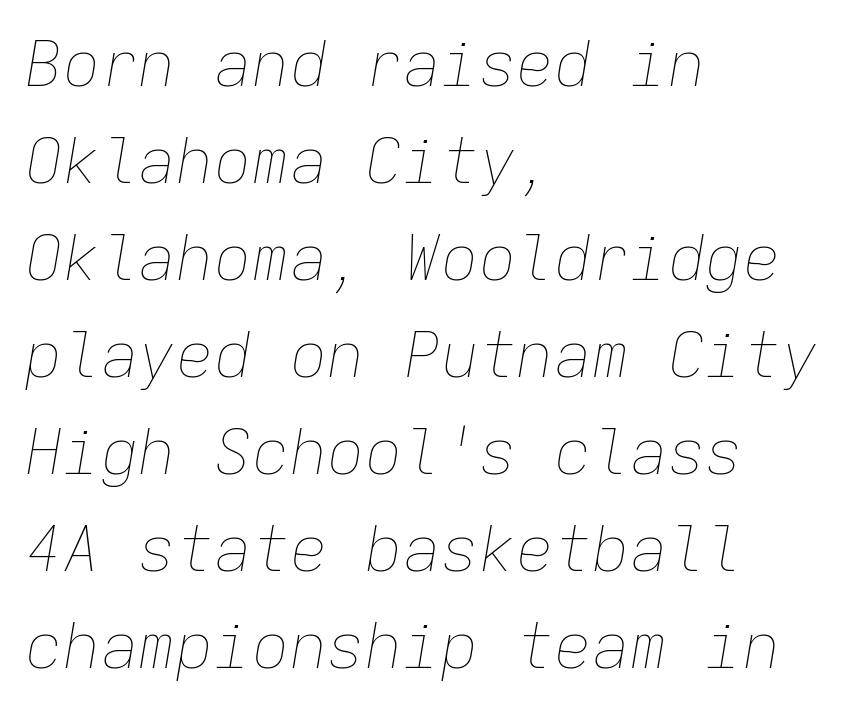
Q: Is the text bold? A: No.
Q: Is the text italic (slanted)? A: Yes, it leans right by about 9 degrees.
Q: Is the text underlined? A: No.
Q: How is the paragraph aligned? A: Left-aligned.
Q: Is the spacing between letters normal or unusually wide? A: Normal.
Q: Is the spacing between lines tight, normal or loose? A: Normal.
Q: Width (condensed, normal, or wide)? A: Normal.
Q: Stroke contrast? A: Low.
Q: x-height? A: Medium.
Q: Monospaced? A: Yes.
